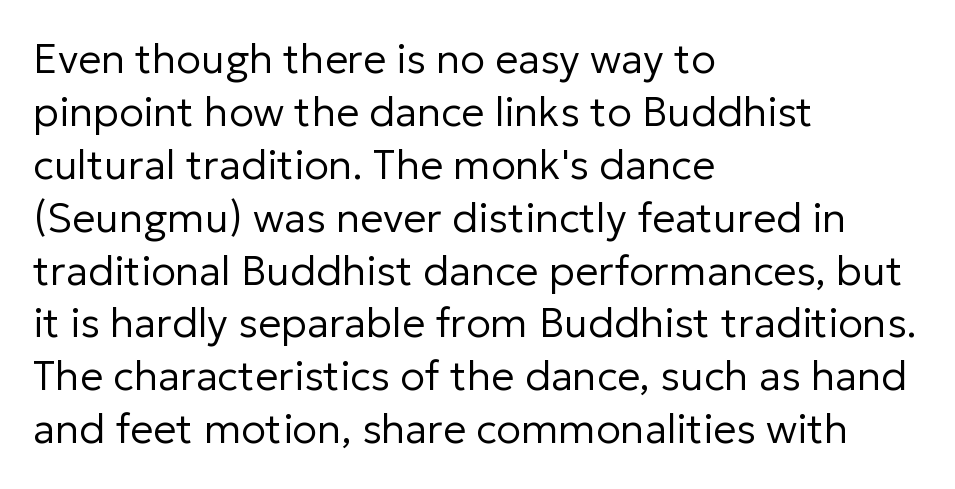
Does the copy run flush right? No — it runs flush left. This reads as an unemphasized weight, regular at the heaviest. The face used here is proportionally spaced, like ordinary book or web type. Bare-footed words on every line.
